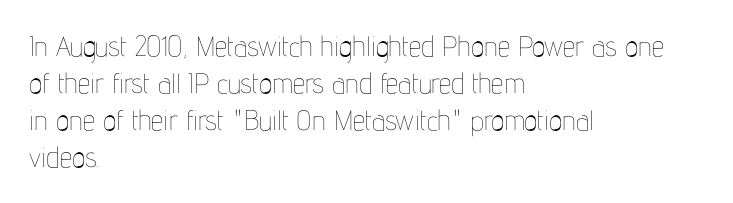
Short note: letters normally spaced. Each new line begins a customary step beneath the previous one. The rendering uses natural spacing where letterforms have individual widths. A light-to-regular cut is what we see here.
